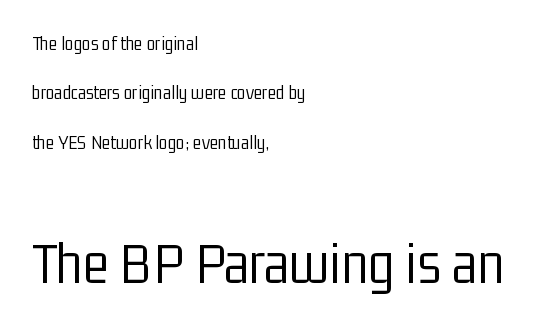
Q: Is the text bold? A: No.
Q: Is the text italic (slanted)? A: No, it is upright.
Q: Is the typeface a serif or a sans-serif typeface? A: Sans-serif.
Q: Is the text underlined? A: No.
Q: How is the paragraph aligned? A: Left-aligned.
Q: Is the spacing between letters normal or unusually wide? A: Normal.
Q: Is the spacing between lines tight, normal or loose? A: Loose.
Q: Which block of text is set in a larger size, the first (top) or the second (bottom)? A: The second (bottom) one.
Q: Width (condensed, normal, or wide)? A: Condensed.
Q: Stroke contrast? A: Low.
Q: x-height? A: Medium.
Q: Monospaced? A: No.
